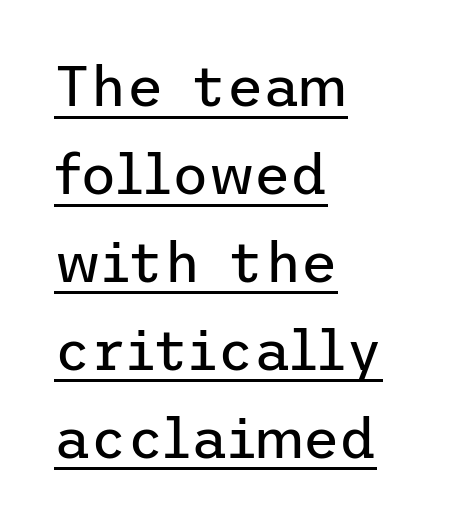
{"serif": "no", "italic": "no", "bold": "no", "weight": "regular", "width": "normal", "stroke_contrast": "low", "x_height": "medium", "underline": "yes", "align": "left", "line_spacing": "normal", "line_spacing_ratio": 1.57, "letter_spacing": "normal", "letter_spacing_em": 0.0, "glyph_px": 56}
